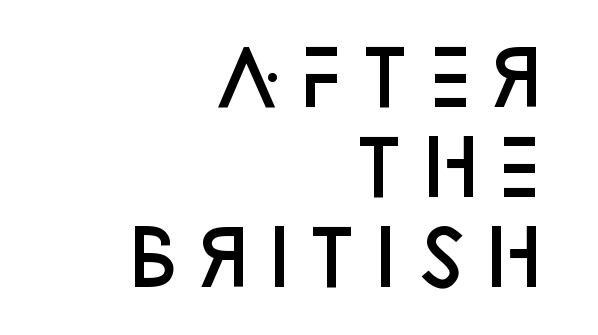
Q: Is the text bold? A: Semi-bold.
Q: Is the text italic (slanted)? A: No, it is upright.
Q: Is the typeface a serif or a sans-serif typeface? A: Sans-serif.
Q: Is the text underlined? A: No.
Q: How is the paragraph aligned? A: Right-aligned.
Q: Is the spacing between letters normal or unusually wide? A: Normal.
Q: Width (condensed, normal, or wide)? A: Normal.
Q: Stroke contrast? A: Low.
Q: x-height? A: Large.
Q: Monospaced? A: No.
